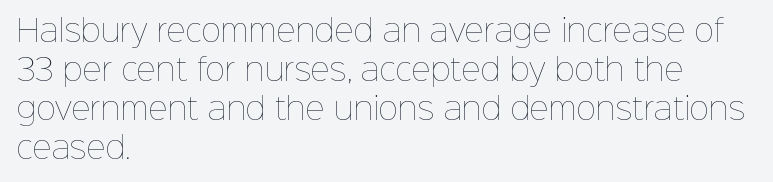
The image shows 30 px thin type, upright; set left-aligned, normal line spacing (1.3x), normal letter spacing, not underlined; low stroke contrast and a medium x-height.
